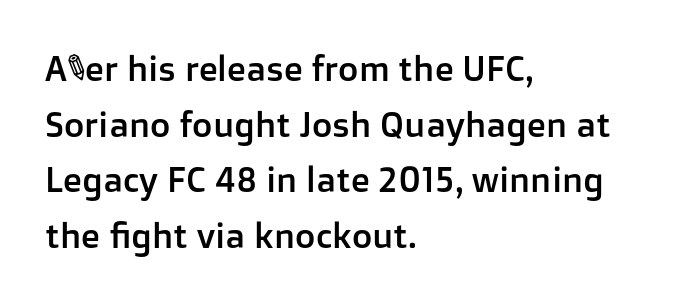
Q: Is the text italic (slanted)? A: No, it is upright.
Q: Is the typeface a serif or a sans-serif typeface? A: Sans-serif.
Q: Is the text underlined? A: No.
Q: How is the paragraph aligned? A: Left-aligned.
Q: Is the spacing between letters normal or unusually wide? A: Normal.
Q: Is the spacing between lines tight, normal or loose? A: Normal.
Q: Width (condensed, normal, or wide)? A: Normal.
Q: Stroke contrast? A: Low.
Q: x-height? A: Medium.
Q: Monospaced? A: No.
